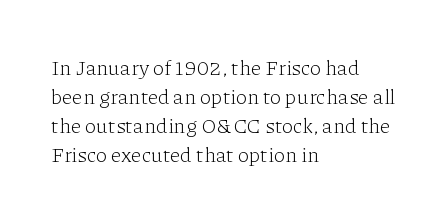
Letters rest on an invisible, unmarked baseline. Heaviness? Minimal to ordinary, like unemphasized prose. The rendering anchors every line to the left-hand side. The line-height multiplier appears to be the usual default.
